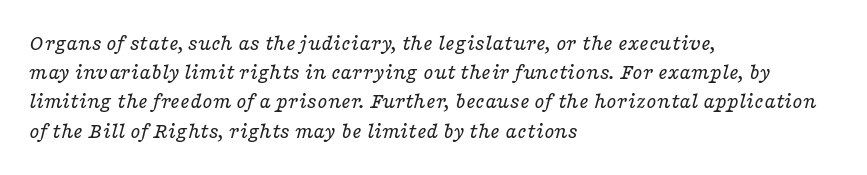
The lines in this sample share a left origin and differ only in where they stop. Quick note: interline space is typical. The space beneath each line is pristine and unruled. This sample uses plain, unmodified letter spacing. Designer's note — italics engaged.
